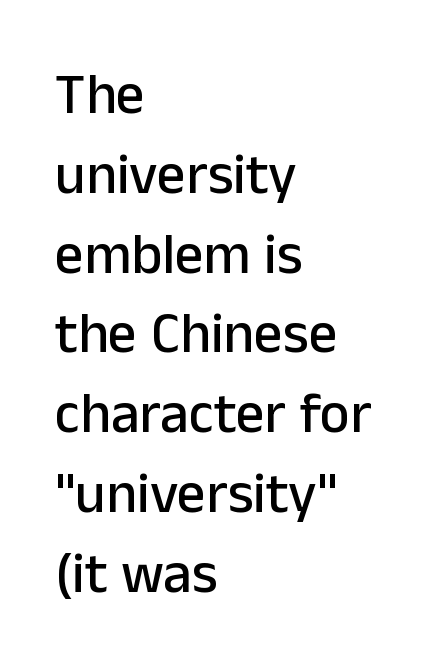
Q: Is the text italic (slanted)? A: No, it is upright.
Q: Is the typeface a serif or a sans-serif typeface? A: Sans-serif.
Q: Is the text underlined? A: No.
Q: How is the paragraph aligned? A: Left-aligned.
Q: Is the spacing between letters normal or unusually wide? A: Normal.
Q: Is the spacing between lines tight, normal or loose? A: Normal.
Q: Width (condensed, normal, or wide)? A: Normal.
Q: Stroke contrast? A: Low.
Q: x-height? A: Medium.
Q: Monospaced? A: No.
